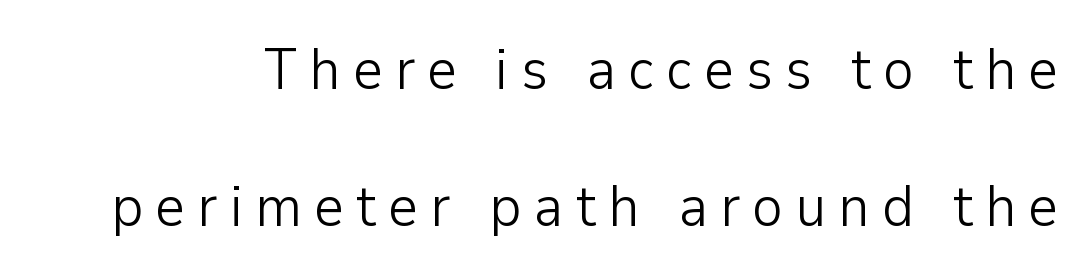
{"serif": "no", "italic": "no", "bold": "no", "weight": "light", "width": "normal", "stroke_contrast": "low", "x_height": "medium", "monospaced": "no", "underline": "no", "line_spacing": "loose", "line_spacing_ratio": 2.36, "letter_spacing": "wide", "letter_spacing_em": 0.21, "glyph_px": 58}
